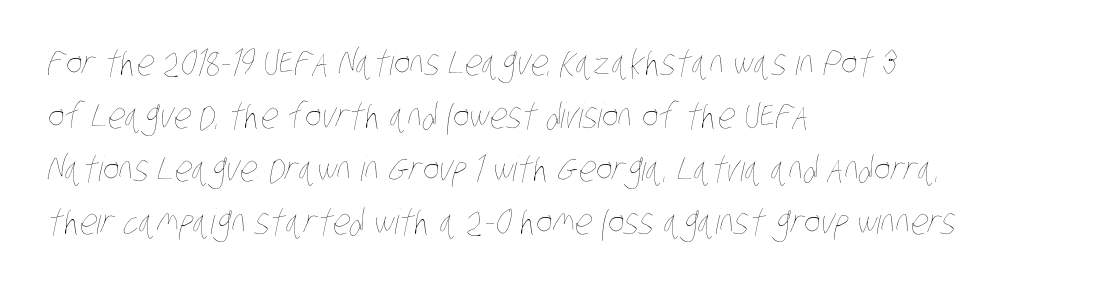
{"bold": "no", "weight": "thin", "width": "condensed", "stroke_contrast": "low", "x_height": "large", "monospaced": "no", "underline": "no", "align": "left", "line_spacing": "normal", "line_spacing_ratio": 1.51, "letter_spacing": "normal", "letter_spacing_em": 0.0, "glyph_px": 35}
